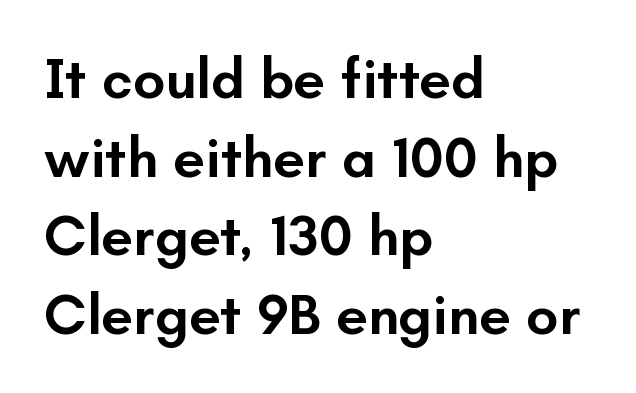
The image shows 57 px semibold sans-serif type, upright; set left-aligned, normal line spacing (1.38x), normal letter spacing, not underlined; low stroke contrast and a small x-height.
